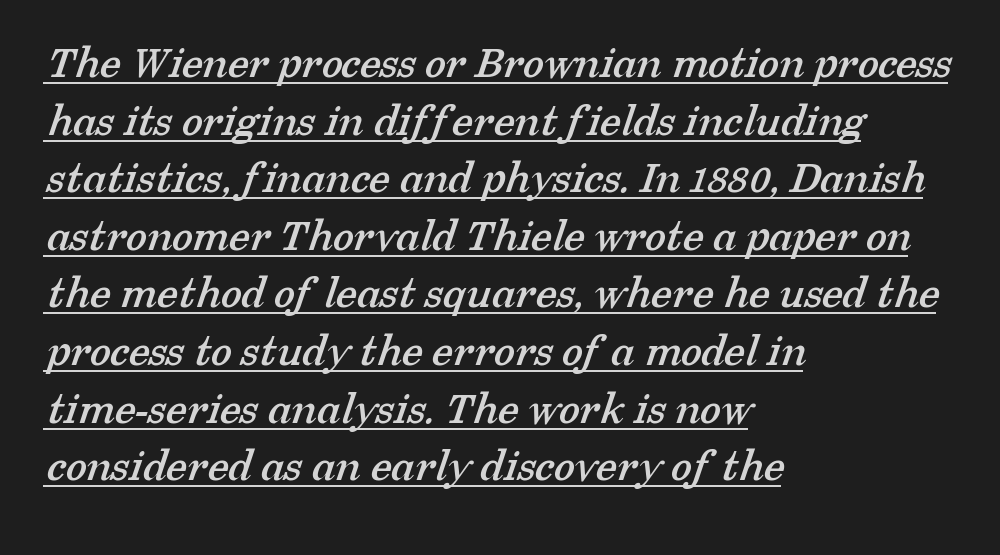
Q: Is the typeface a serif or a sans-serif typeface? A: Serif.
Q: Is the text underlined? A: Yes.
Q: How is the paragraph aligned? A: Left-aligned.
Q: Is the spacing between letters normal or unusually wide? A: Normal.
Q: Width (condensed, normal, or wide)? A: Normal.
Q: Stroke contrast? A: Low.
Q: x-height? A: Medium.
Q: Monospaced? A: No.
